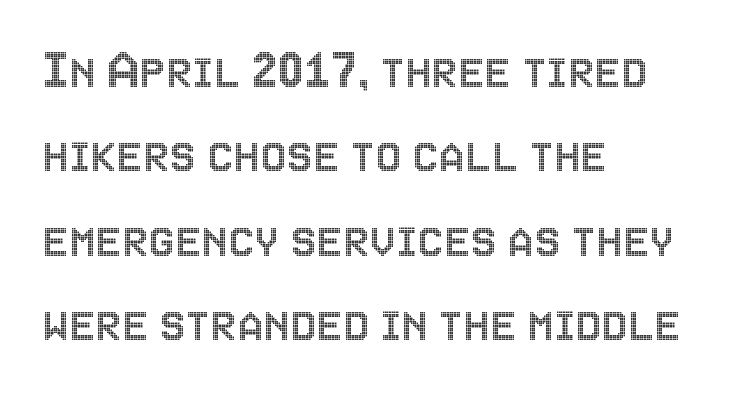
Q: Is the text italic (slanted)? A: No, it is upright.
Q: Is the text underlined? A: No.
Q: How is the paragraph aligned? A: Left-aligned.
Q: Is the spacing between letters normal or unusually wide? A: Normal.
Q: Is the spacing between lines tight, normal or loose? A: Normal.
Q: Width (condensed, normal, or wide)? A: Condensed.
Q: x-height? A: Large.
Q: Monospaced? A: No.
